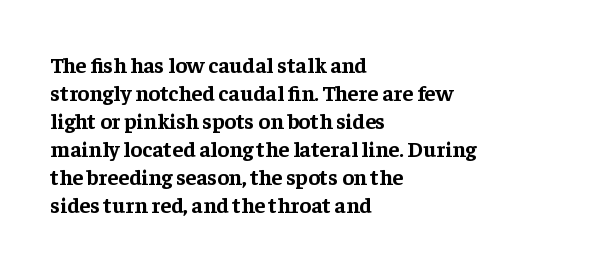
The axis of the letterforms is exactly vertical. Leftover space on each line is placed entirely after the last word. Each row of text sits above clean, open space. Students, note that the glyphs here touch the page at normal intervals.
